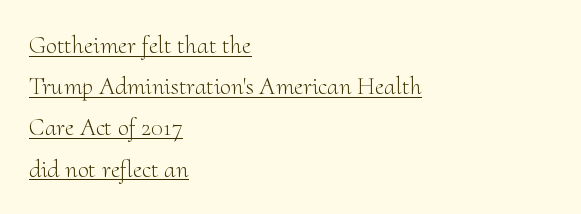
Honestly, the underline is the first thing you notice here. One glance says typical: line gaps are just what's usual. This is not heavy type; no bold has been used. The type sits square on the baseline with zero lean. The type is set solid horizontally, with unmodified tracking. Is the block centered? No — it sits flush against the left margin.
